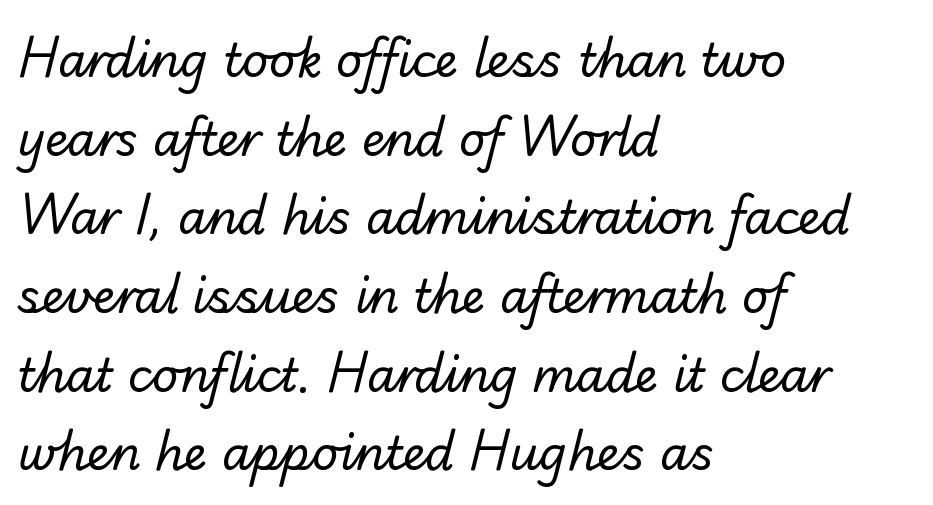
The image shows 46 px regular-weight sans-serif type; set left-aligned, line spacing 1.71x, normal letter spacing, not underlined; low stroke contrast and a small x-height.
